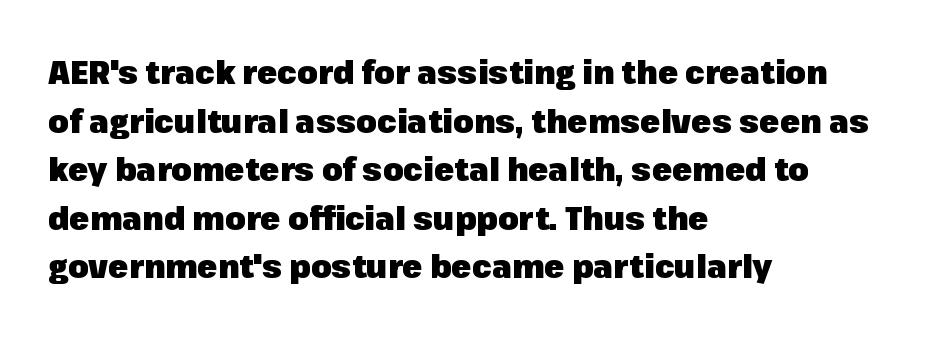
Q: Is the text bold? A: Yes.
Q: Is the text italic (slanted)? A: No, it is upright.
Q: Is the typeface a serif or a sans-serif typeface? A: Sans-serif.
Q: Is the text underlined? A: No.
Q: How is the paragraph aligned? A: Left-aligned.
Q: Is the spacing between letters normal or unusually wide? A: Normal.
Q: Is the spacing between lines tight, normal or loose? A: Normal.
Q: Width (condensed, normal, or wide)? A: Normal.
Q: Stroke contrast? A: Low.
Q: x-height? A: Medium.
Q: Monospaced? A: No.
